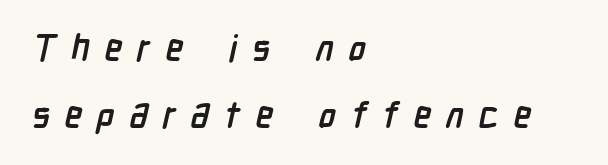
Q: Is the text bold? A: Yes.
Q: Is the typeface a serif or a sans-serif typeface? A: Sans-serif.
Q: Is the text underlined? A: No.
Q: How is the paragraph aligned? A: Left-aligned.
Q: Is the spacing between letters normal or unusually wide? A: Unusually wide.
Q: Width (condensed, normal, or wide)? A: Condensed.
Q: Stroke contrast? A: Low.
Q: x-height? A: Medium.
Q: Monospaced? A: No.
